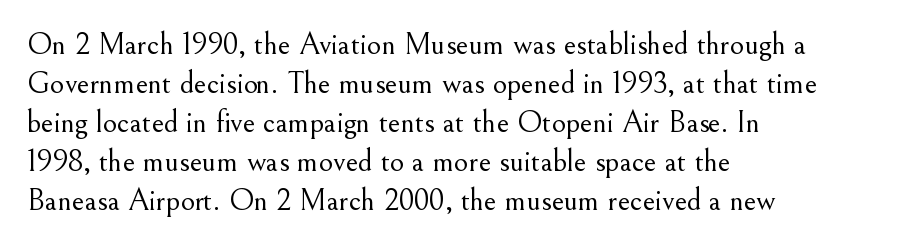
{"serif": "yes", "italic": "no", "bold": "no", "weight": "light", "width": "normal", "stroke_contrast": "medium", "x_height": "small", "monospaced": "no", "underline": "no", "align": "left", "line_spacing": "normal", "line_spacing_ratio": 1.26, "letter_spacing": "normal", "letter_spacing_em": 0.0, "glyph_px": 31}
